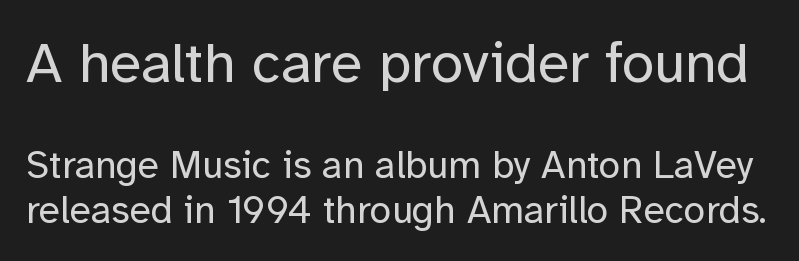
Each letter keeps its own natural width here, so spacing adapts to shape. You could call the tracking neutral — neither tight nor loose. Ascenders rise straight up at ninety degrees. The space beneath each line is pristine and unruled. Size contrast runs from large at the top to small at the bottom. The characters are drawn with everyday or finer stroke widths.
